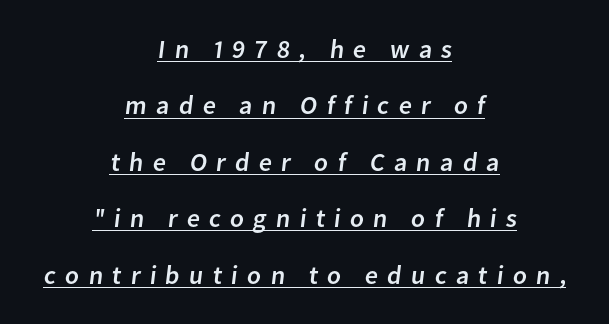
Typeset on center — no edge is straight. Is the letter spacing exaggerated? Yes — the characters are pushed far apart. Is there much room between lines? Yes — plenty of vertical air separates them. Notice how a bar underscores the lettering throughout.
